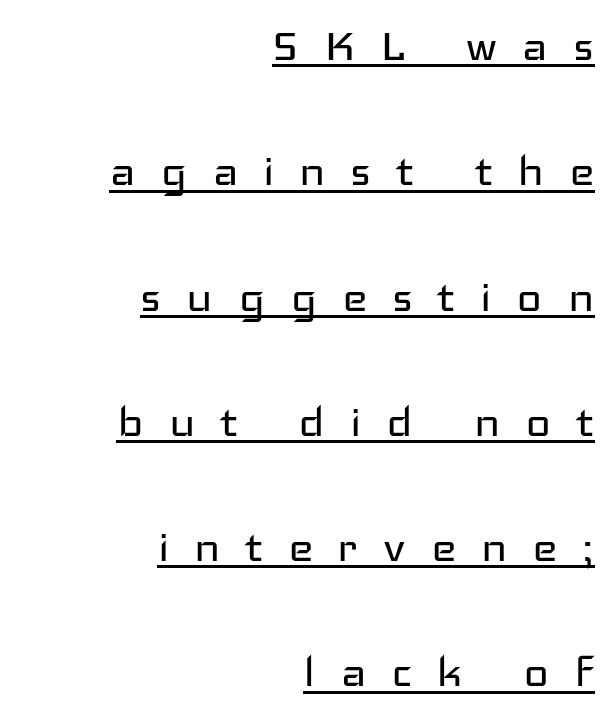
{"serif": "no", "italic": "no", "bold": "no", "weight": "regular", "width": "wide", "stroke_contrast": "low", "x_height": "medium", "monospaced": "no", "underline": "yes", "align": "right", "line_spacing": "loose", "line_spacing_ratio": 2.32, "letter_spacing": "wide", "letter_spacing_em": 0.46, "glyph_px": 54}
